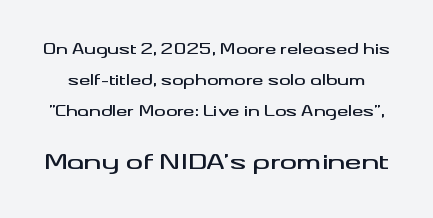
The image shows 21 px text type, upright; set loose line spacing (2.21x), normal letter spacing, not underlined; the second (bottom) block is 1.5x larger.
